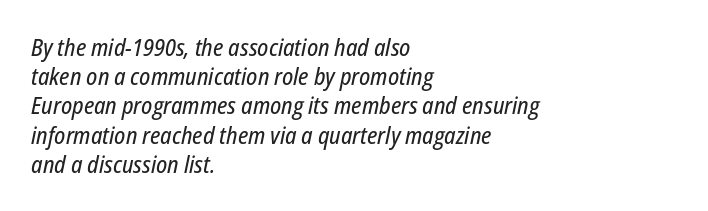
The image shows 23 px text type, italic (leaning right); set left-aligned, normal line spacing (1.27x), normal letter spacing, not underlined.
